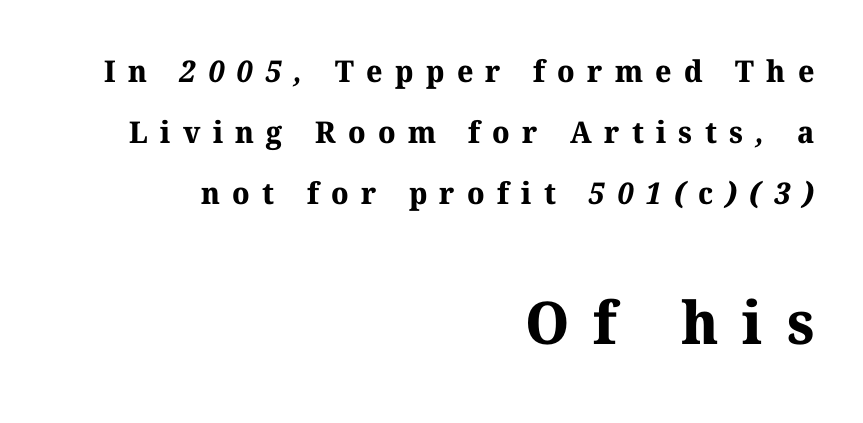
The image shows 59 px bold serif type; set right-aligned, loose line spacing (2.04x), unusually wide letter spacing (+0.41 em), not underlined; the second (bottom) block is 1.97x larger; medium stroke contrast and a medium x-height.
